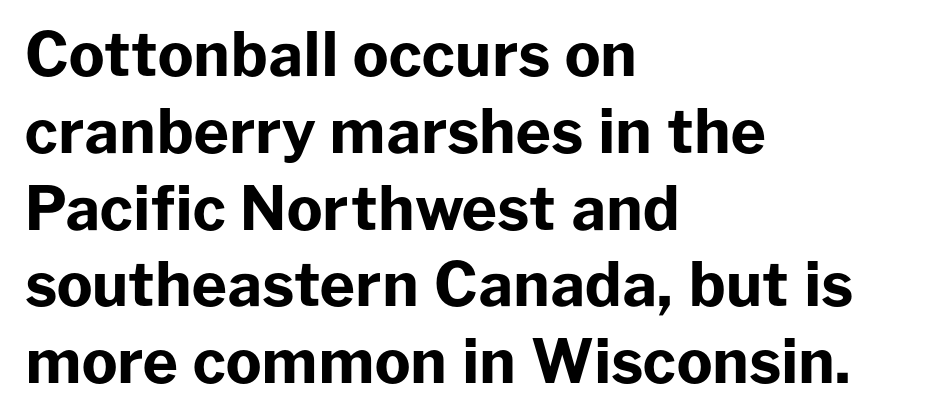
{"serif": "no", "italic": "no", "bold": "yes", "weight": "bold", "width": "normal", "stroke_contrast": "low", "x_height": "medium", "monospaced": "no", "underline": "no", "align": "left", "line_spacing": "normal", "line_spacing_ratio": 1.28, "letter_spacing": "normal", "letter_spacing_em": 0.0, "glyph_px": 60}
